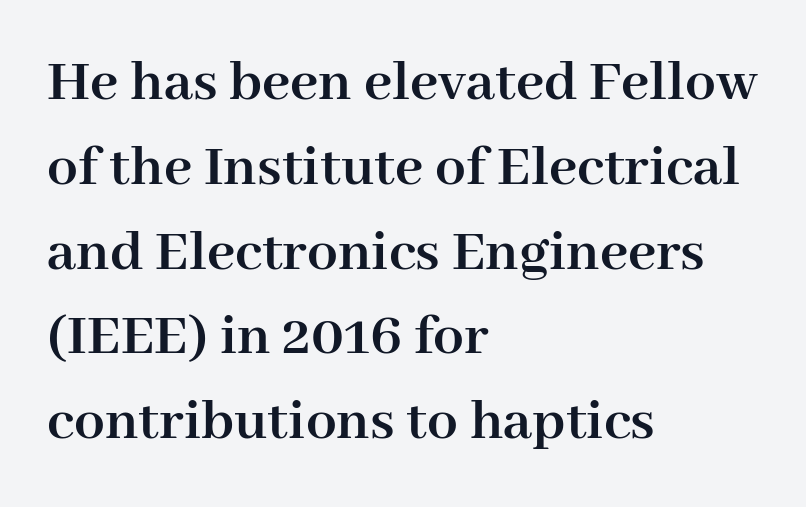
{"serif": "yes", "italic": "no", "bold": "yes", "weight": "semibold", "width": "normal", "stroke_contrast": "high", "x_height": "medium", "monospaced": "no", "underline": "no", "align": "left", "line_spacing": "normal", "line_spacing_ratio": 1.39, "letter_spacing": "normal", "letter_spacing_em": 0.0, "glyph_px": 61}
